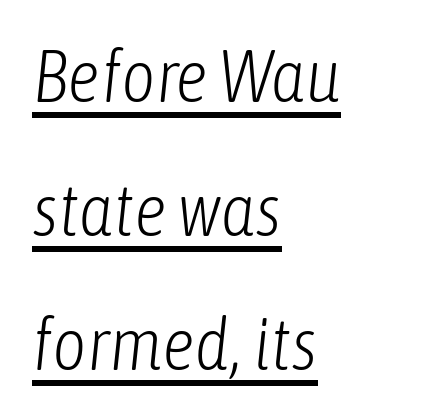
Q: Is the text bold? A: No.
Q: Is the text italic (slanted)? A: Yes, it leans right by about 6 degrees.
Q: Is the text underlined? A: Yes.
Q: How is the paragraph aligned? A: Left-aligned.
Q: Is the spacing between letters normal or unusually wide? A: Normal.
Q: Width (condensed, normal, or wide)? A: Condensed.
Q: Stroke contrast? A: Low.
Q: x-height? A: Medium.
Q: Monospaced? A: No.
